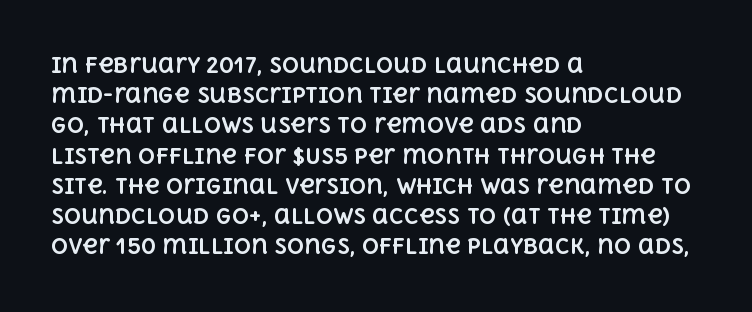
{"italic": "no", "bold": "yes", "underline": "no", "align": "left", "line_spacing": "normal", "line_spacing_ratio": 1.44, "letter_spacing": "normal", "letter_spacing_em": 0.0, "glyph_px": 21}
